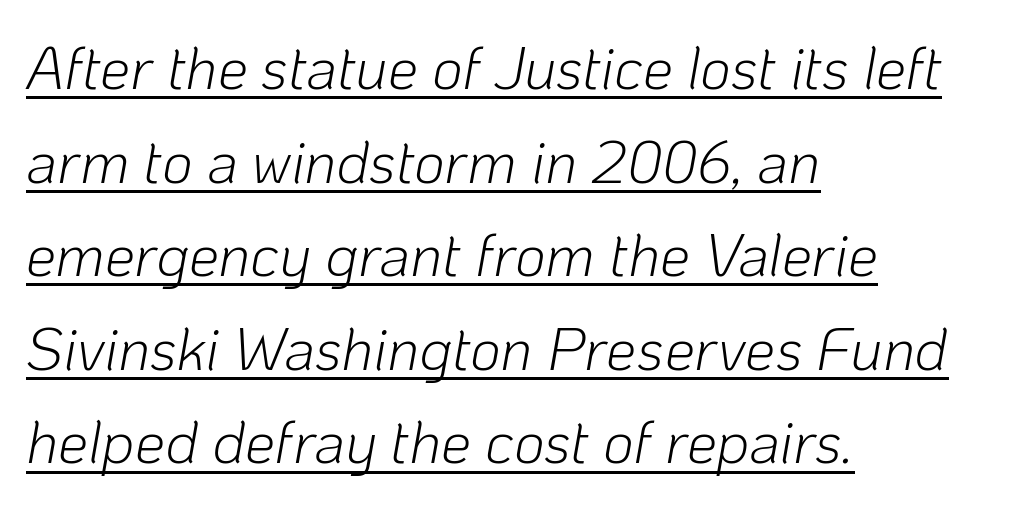
The image shows 60 px light type, italic (leaning right); set left-aligned, normal line spacing (1.56x), normal letter spacing, underlined; low stroke contrast and a medium x-height.
